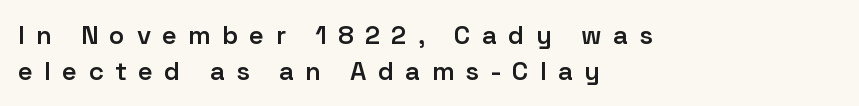
{"italic": "no", "bold": "semi", "underline": "no", "align": "left", "line_spacing": "normal", "line_spacing_ratio": 1.38, "letter_spacing": "wide", "letter_spacing_em": 0.43, "glyph_px": 26}
